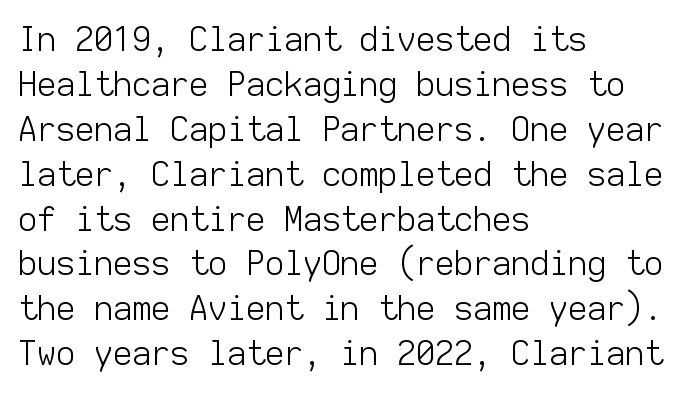
The block of text has a typical density, with ordinary space between rows. The characters display no serif detailing; their extremities are plain. The glyphs are unaccompanied by any horizontal stroke below them. Letters have the restrained weight of plain body copy at most. Nope, not italic — everything's standing straight. You could count columns in this text — the font is strictly monospaced.
